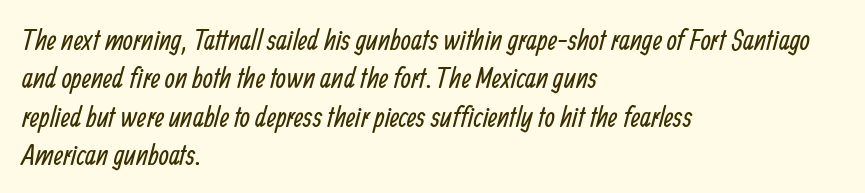
Q: Is the text bold? A: No.
Q: Is the typeface a serif or a sans-serif typeface? A: Sans-serif.
Q: Is the text underlined? A: No.
Q: How is the paragraph aligned? A: Left-aligned.
Q: Is the spacing between letters normal or unusually wide? A: Normal.
Q: Is the spacing between lines tight, normal or loose? A: Normal.
Q: Width (condensed, normal, or wide)? A: Condensed.
Q: Stroke contrast? A: Low.
Q: x-height? A: Medium.
Q: Monospaced? A: No.
